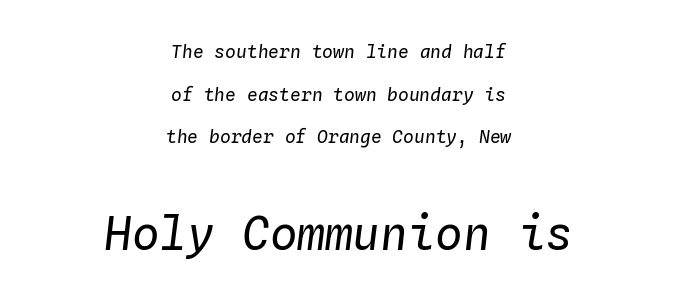
The gaps between neighbouring characters are ordinary and unremarkable. Every character here occupies the same horizontal width, giving the sample a typewriter-like rhythm. Summary of weight: not heavy and not bold. Each new line begins a long way beneath the previous one. There's an unmistakable incline to the writing here. The later block is typeset at a bigger size than the earlier block.
